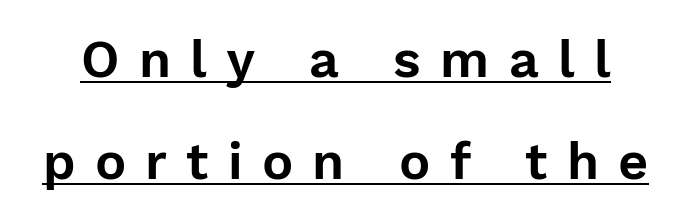
{"serif": "no", "italic": "no", "width": "normal", "stroke_contrast": "low", "x_height": "medium", "monospaced": "no", "underline": "yes", "line_spacing": "loose", "line_spacing_ratio": 1.96, "letter_spacing": "wide", "letter_spacing_em": 0.37, "glyph_px": 52}
